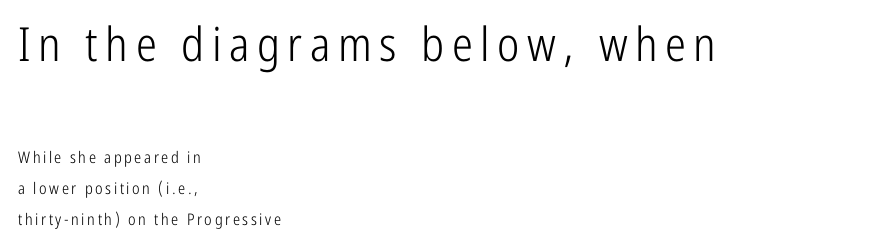
Whoever set this chose breathing room over compactness in the vertical rhythm. Heaviness? Minimal to ordinary, like unemphasized prose. Italic: no, the glyphs are upright roman. Where is the straight margin? On the left. You can tell from the bare stems that sans-serif type was used. The space beneath each line is pristine and unruled.
